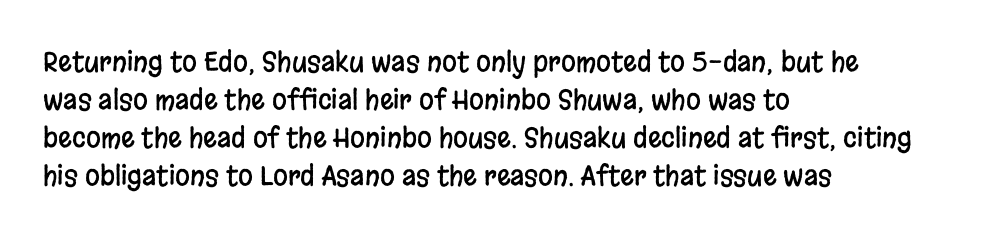
Q: Is the text italic (slanted)? A: No, it is upright.
Q: Is the text underlined? A: No.
Q: How is the paragraph aligned? A: Left-aligned.
Q: Is the spacing between letters normal or unusually wide? A: Normal.
Q: Is the spacing between lines tight, normal or loose? A: Normal.
